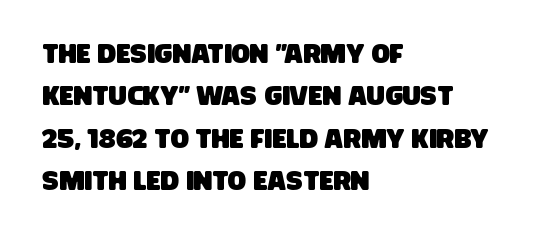
{"underline": "no", "align": "left", "line_spacing": "normal", "line_spacing_ratio": 1.57, "letter_spacing": "normal", "letter_spacing_em": 0.0, "glyph_px": 27}
